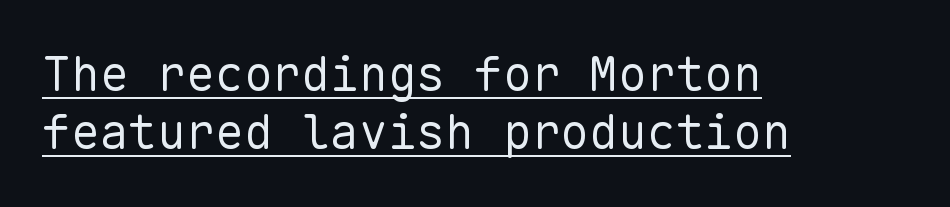
Q: Is the text bold? A: No.
Q: Is the text italic (slanted)? A: No, it is upright.
Q: Is the typeface a serif or a sans-serif typeface? A: Sans-serif.
Q: Is the text underlined? A: Yes.
Q: How is the paragraph aligned? A: Left-aligned.
Q: Is the spacing between letters normal or unusually wide? A: Normal.
Q: Width (condensed, normal, or wide)? A: Normal.
Q: Stroke contrast? A: Low.
Q: x-height? A: Medium.
Q: Monospaced? A: Yes.
